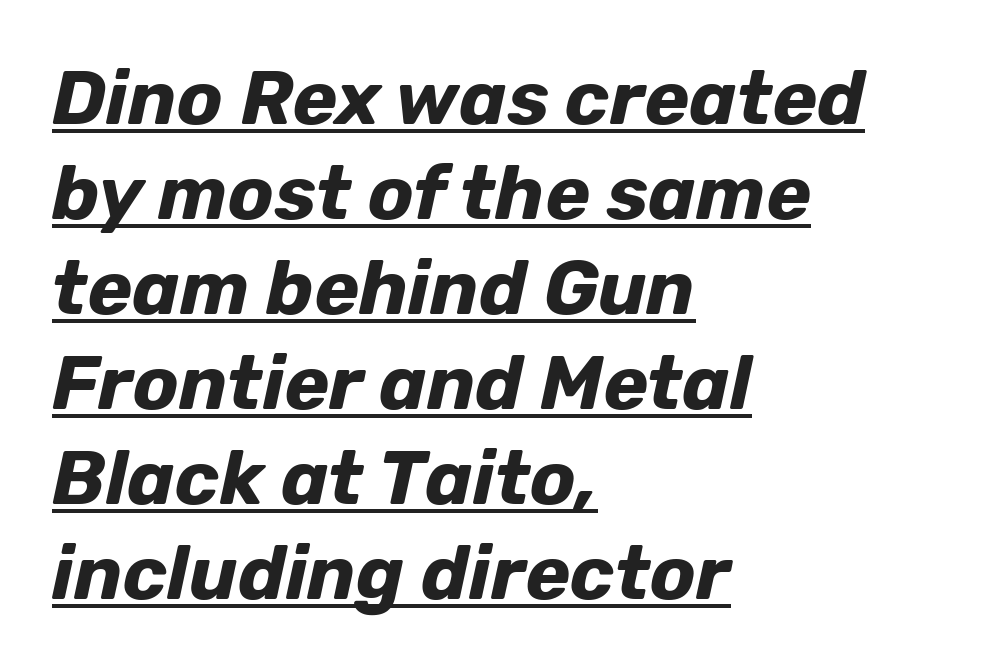
The image shows 76 px bold type, italic (leaning right); set left-aligned, normal line spacing (1.25x), normal letter spacing, underlined; low stroke contrast and a medium x-height.
